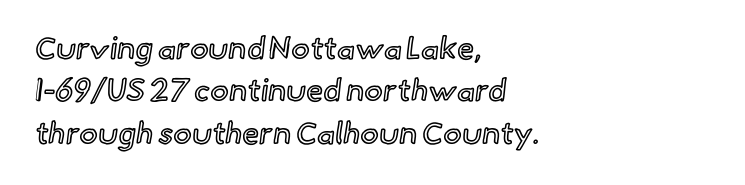
The image shows 31 px text type; set left-aligned, normal line spacing (1.37x), normal letter spacing, not underlined; a small x-height.
